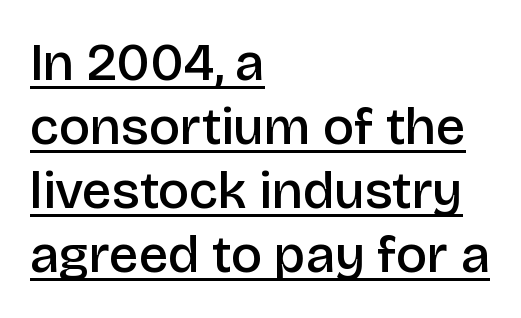
These lines are composed in type without serifs. Proportional: the letters do not fall into vertical columns. Designer's note — italics off, roman on. Underlining? Definitely there. The face used here is a semibold: visibly heavier than regular, lighter than bold. Where is the straight margin? On the left.
